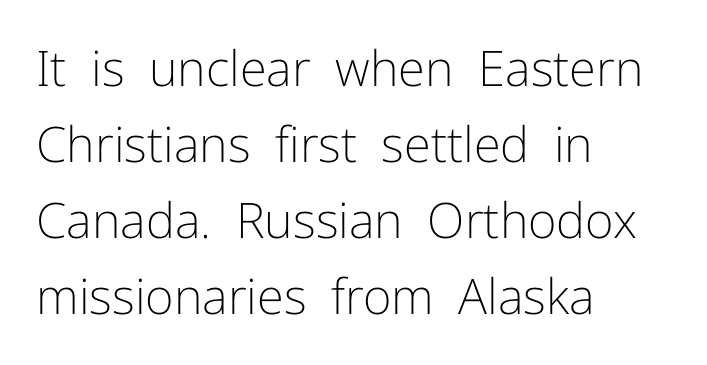
These lines stack with their left ends in a neat column. Compared with typical paragraphs, the rows here are spaced about the same. The designer went with a sans here, leaving each stem footless. Ordinary non-slanted type is in use. This rendering leaves character spacing at its baseline value. Weight class: somewhere from thin through regular.
